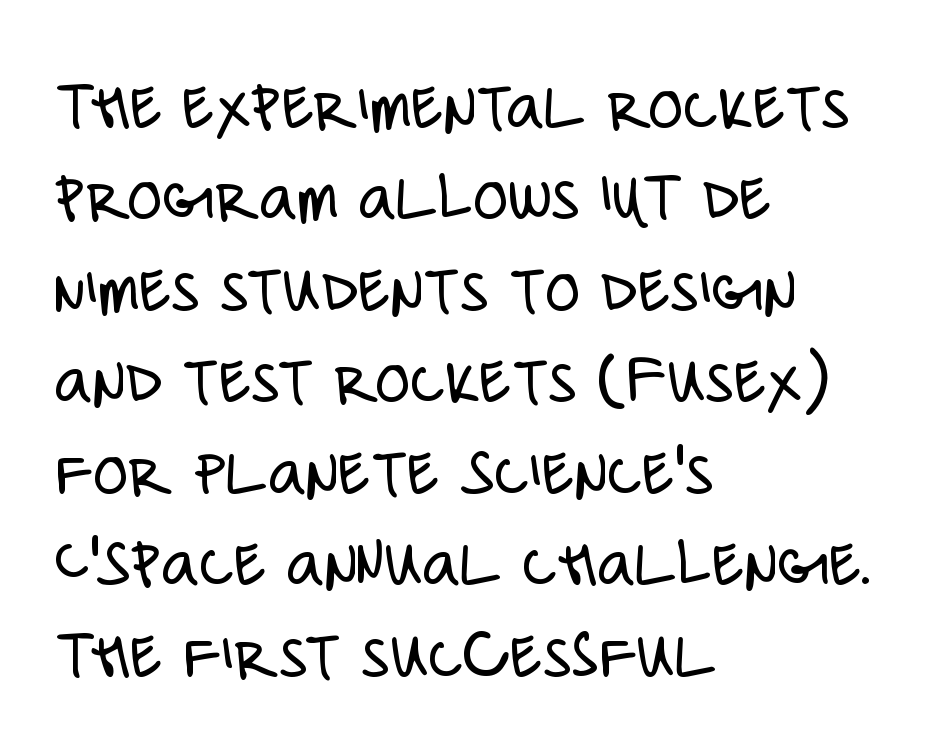
{"serif": "no", "italic": "no", "bold": "no", "weight": "light", "width": "condensed", "stroke_contrast": "low", "x_height": "large", "monospaced": "no", "underline": "no", "align": "left", "line_spacing": "normal", "line_spacing_ratio": 1.27, "letter_spacing": "normal", "letter_spacing_em": 0.0, "glyph_px": 72}
